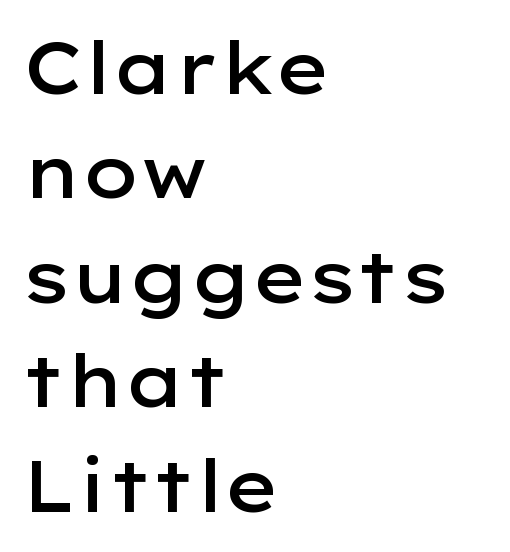
The vertical gap from one line to the next is medium. These lines are composed in type without serifs. The letterforms sit shoulder to shoulder at normal distance. Underline: absent. Does the copy run flush right? No — it runs flush left.
